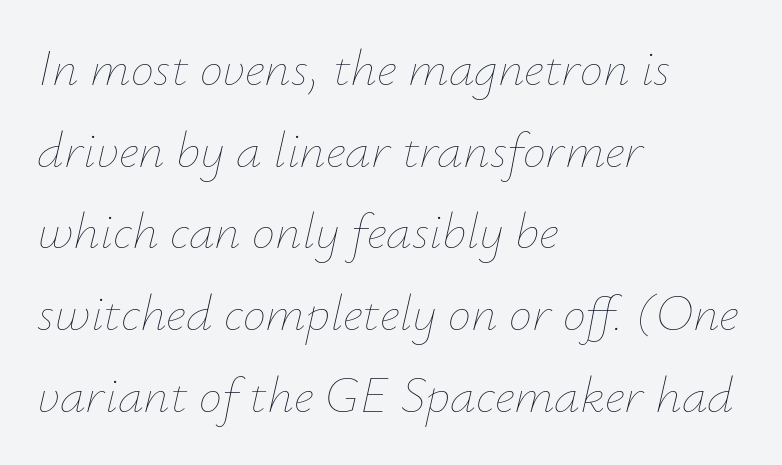
{"italic": "yes", "lean": "right", "slant_degrees": 12, "bold": "no", "weight": "thin", "width": "normal", "stroke_contrast": "low", "x_height": "small", "monospaced": "no", "underline": "no", "align": "left", "line_spacing": "normal", "line_spacing_ratio": 1.57, "letter_spacing": "normal", "letter_spacing_em": 0.0, "glyph_px": 52}
